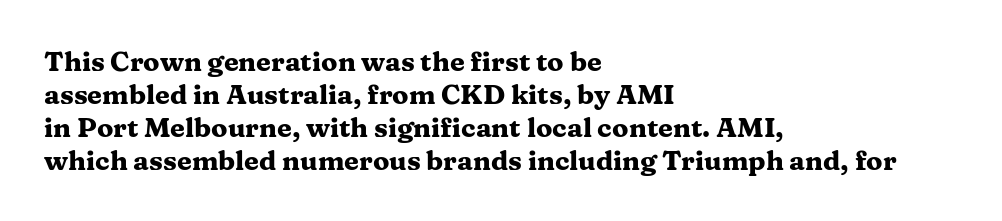
Q: Is the text bold? A: Yes.
Q: Is the text italic (slanted)? A: No, it is upright.
Q: Is the text underlined? A: No.
Q: How is the paragraph aligned? A: Left-aligned.
Q: Is the spacing between letters normal or unusually wide? A: Normal.
